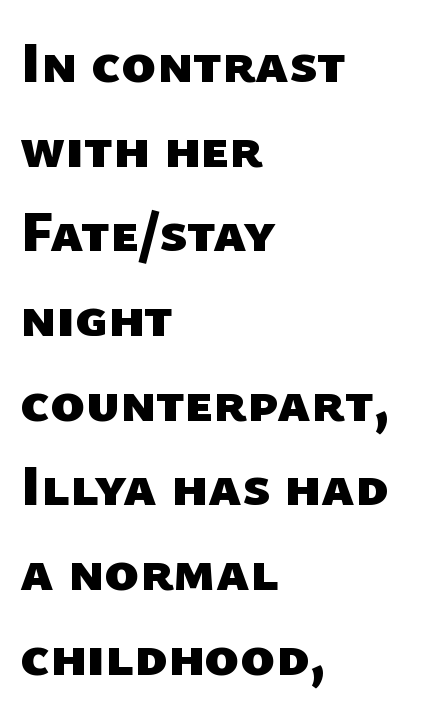
Q: Is the text bold? A: Yes.
Q: Is the typeface a serif or a sans-serif typeface? A: Sans-serif.
Q: Is the text underlined? A: No.
Q: How is the paragraph aligned? A: Left-aligned.
Q: Is the spacing between letters normal or unusually wide? A: Normal.
Q: Is the spacing between lines tight, normal or loose? A: Normal.
Q: Width (condensed, normal, or wide)? A: Normal.
Q: Stroke contrast? A: Low.
Q: x-height? A: Medium.
Q: Monospaced? A: No.
